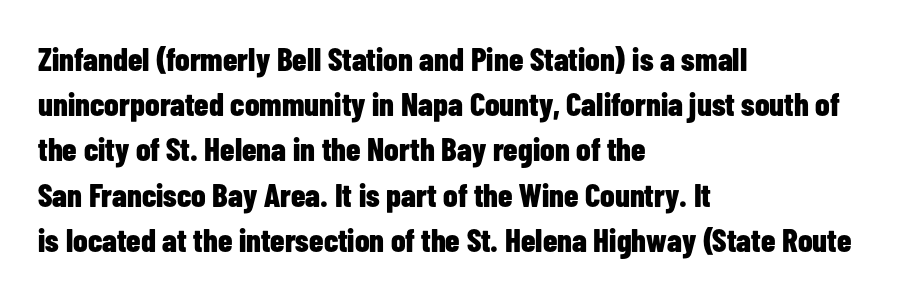
The image shows 33 px bold, condensed sans-serif type, upright; set left-aligned, normal line spacing (1.37x), normal letter spacing, not underlined; low stroke contrast and a medium x-height.
